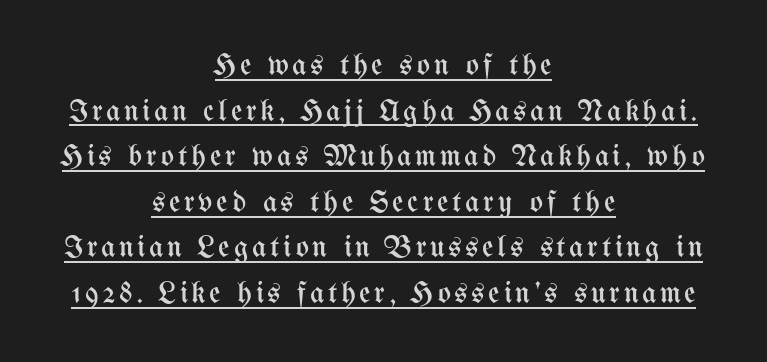
Q: Is the text bold? A: No.
Q: Is the text italic (slanted)? A: No, it is upright.
Q: Is the text underlined? A: Yes.
Q: How is the paragraph aligned? A: Centered.
Q: Is the spacing between lines tight, normal or loose? A: Normal.
Q: Width (condensed, normal, or wide)? A: Condensed.
Q: Stroke contrast? A: Medium.
Q: x-height? A: Medium.
Q: Monospaced? A: No.
